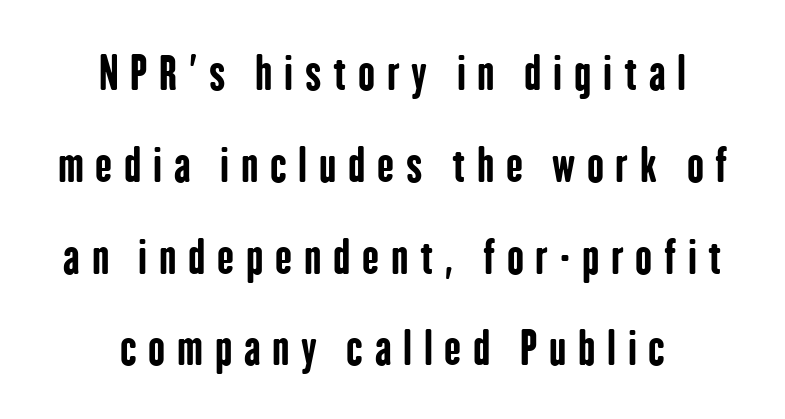
Q: Is the text bold? A: Yes.
Q: Is the text italic (slanted)? A: No, it is upright.
Q: Is the typeface a serif or a sans-serif typeface? A: Sans-serif.
Q: Is the text underlined? A: No.
Q: How is the paragraph aligned? A: Centered.
Q: Is the spacing between letters normal or unusually wide? A: Unusually wide.
Q: Is the spacing between lines tight, normal or loose? A: Loose.
Q: Width (condensed, normal, or wide)? A: Condensed.
Q: Stroke contrast? A: Low.
Q: x-height? A: Medium.
Q: Monospaced? A: No.
